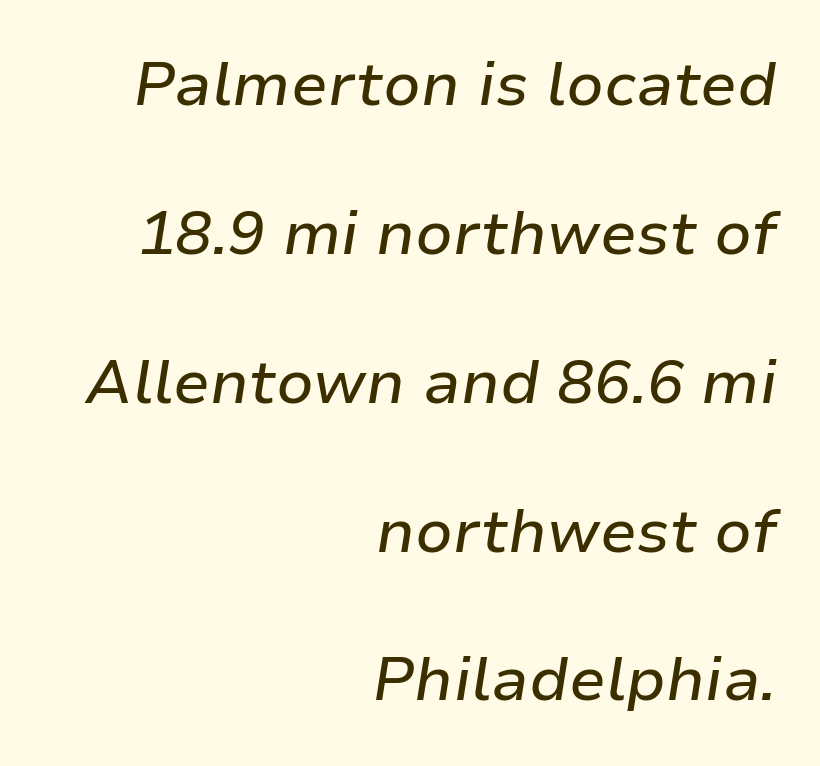
The rendering uses natural spacing where letterforms have individual widths. The letters are slanted; this is an italic face. Observe the ordinary spacing: letters are neighbours, not strangers. Casual observation: everything's shoved over to the right.
